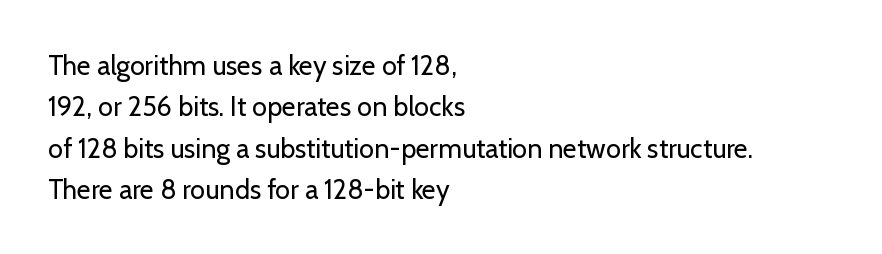
{"italic": "no", "bold": "no", "underline": "no", "align": "left", "line_spacing": "normal", "line_spacing_ratio": 1.53, "letter_spacing": "normal", "letter_spacing_em": 0.0, "glyph_px": 27}
